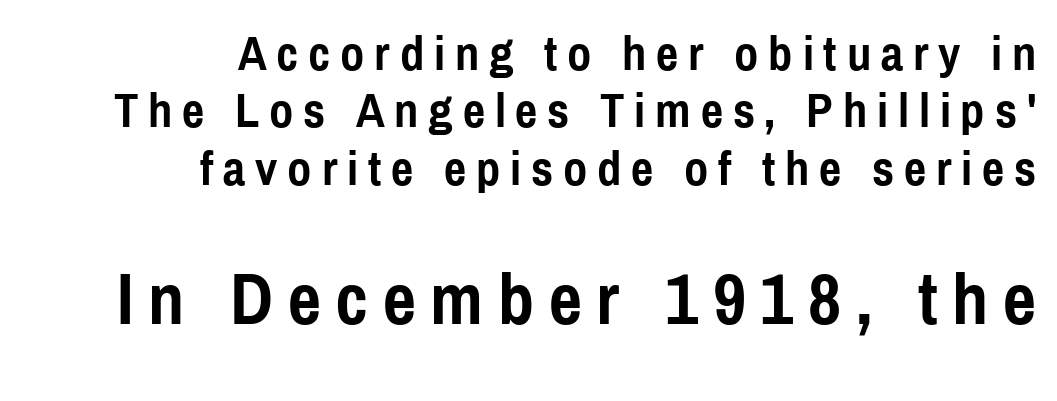
Q: Is the text bold? A: Yes.
Q: Is the text italic (slanted)? A: No, it is upright.
Q: Is the typeface a serif or a sans-serif typeface? A: Sans-serif.
Q: Is the text underlined? A: No.
Q: How is the paragraph aligned? A: Right-aligned.
Q: Is the spacing between letters normal or unusually wide? A: Unusually wide.
Q: Which block of text is set in a larger size, the first (top) or the second (bottom)? A: The second (bottom) one.
Q: Width (condensed, normal, or wide)? A: Condensed.
Q: x-height? A: Medium.
Q: Monospaced? A: No.
